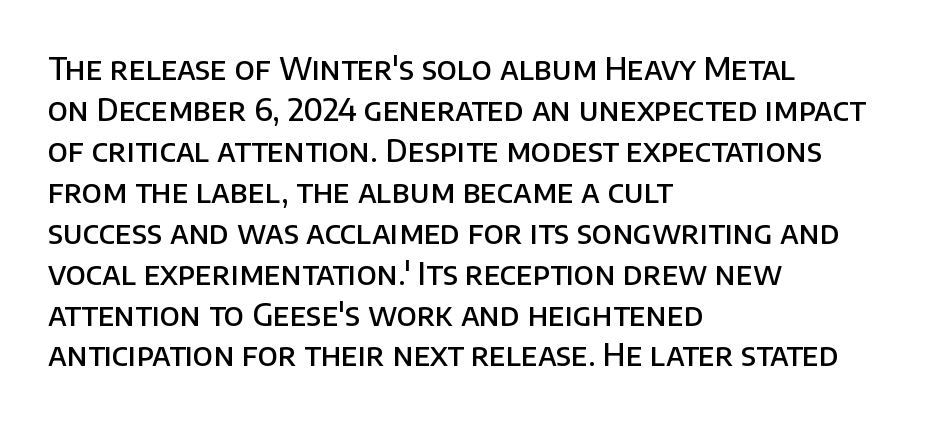
Q: Is the text bold? A: Semi-bold.
Q: Is the text italic (slanted)? A: No, it is upright.
Q: Is the typeface a serif or a sans-serif typeface? A: Sans-serif.
Q: Is the text underlined? A: No.
Q: How is the paragraph aligned? A: Left-aligned.
Q: Is the spacing between letters normal or unusually wide? A: Normal.
Q: Is the spacing between lines tight, normal or loose? A: Normal.
Q: Width (condensed, normal, or wide)? A: Normal.
Q: Stroke contrast? A: Low.
Q: x-height? A: Large.
Q: Monospaced? A: No.
